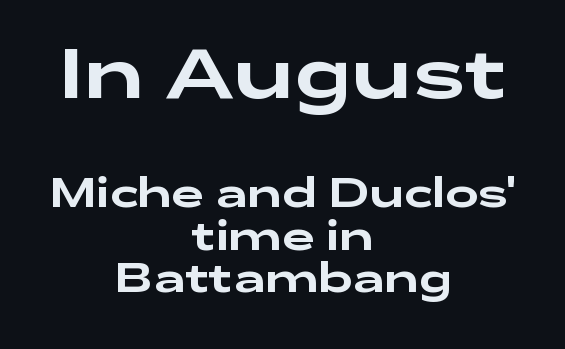
The image shows 70 px wide sans-serif type, upright; set centered, tight line spacing (1.07x), normal letter spacing, not underlined; the first (top) block is 1.75x larger; low stroke contrast and a medium x-height.
